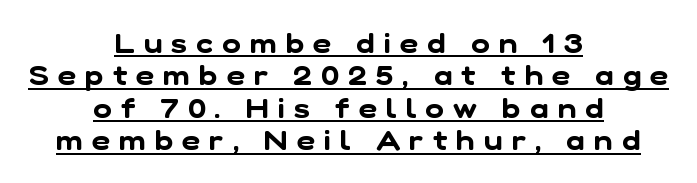
{"serif": "no", "width": "normal", "stroke_contrast": "low", "x_height": "medium", "monospaced": "no", "underline": "yes", "align": "center", "line_spacing_ratio": 1.16, "letter_spacing": "wide", "letter_spacing_em": 0.33, "glyph_px": 28}
